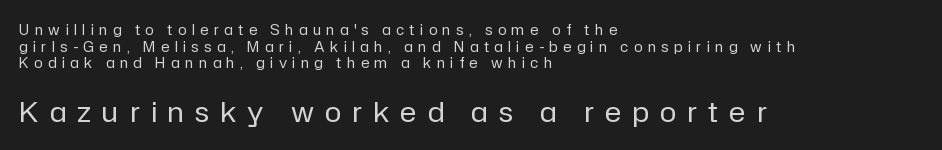
If you drew a ruler down the left edge, every line would touch it. A typesetter would call this proportional, since set widths differ per character. A student would notice the bottom passage is typeset larger than what precedes it. Does extra space separate the letters? Yes, quite a lot of it. Stems and bowls with no extra thickness — not bold.
